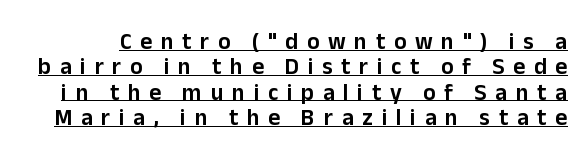
The rendering inserts visible extra space after every character. Ascenders rise straight up at ninety degrees. Underline: present. Rows of type sit shoulder to shoulder in the vertical direction.
